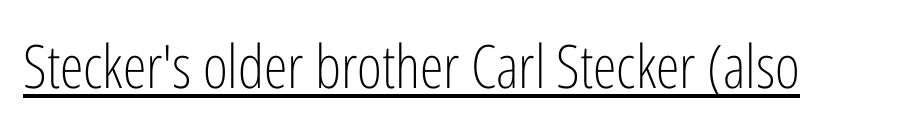
If you drew a line through each stem, it would be perfectly vertical. The rendering uses natural spacing where letterforms have individual widths. No letter is thick-stroked: the sample isn't bold. Students, note that the glyphs here touch the page at normal intervals. A rule runs beneath these lines of type.
